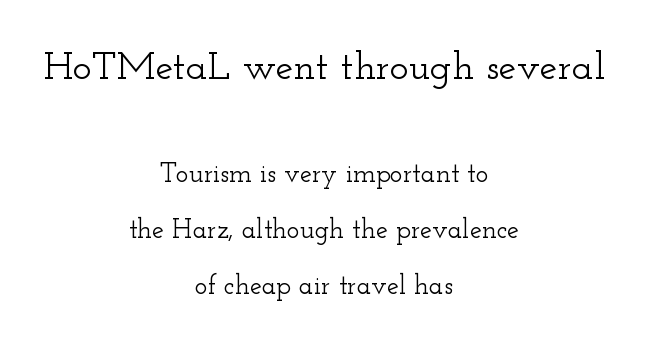
Q: Is the text italic (slanted)? A: No, it is upright.
Q: Is the typeface a serif or a sans-serif typeface? A: Serif.
Q: Is the text underlined? A: No.
Q: How is the paragraph aligned? A: Centered.
Q: Is the spacing between letters normal or unusually wide? A: Normal.
Q: Is the spacing between lines tight, normal or loose? A: Loose.
Q: Which block of text is set in a larger size, the first (top) or the second (bottom)? A: The first (top) one.
Q: Width (condensed, normal, or wide)? A: Wide.
Q: Stroke contrast? A: Low.
Q: x-height? A: Small.
Q: Monospaced? A: No.
